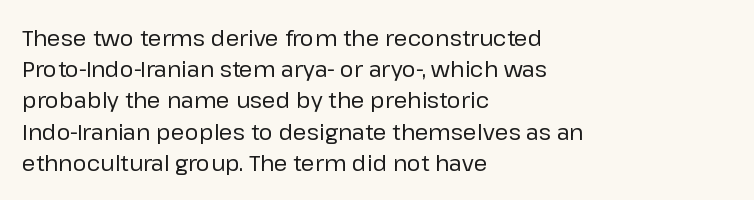
{"italic": "no", "bold": "no", "underline": "no", "align": "left", "line_spacing": "normal", "line_spacing_ratio": 1.42, "letter_spacing": "normal", "letter_spacing_em": 0.0, "glyph_px": 22}
